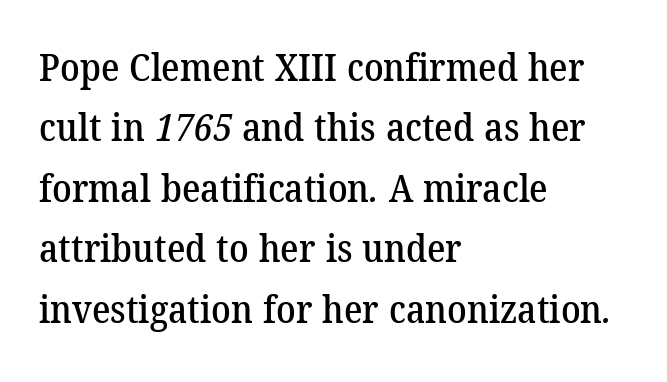
Anything drawn beneath the words? Only blank space. A typesetter would call this proportional, since set widths differ per character. This sample keeps an unexceptional amount of space between lines. Between one letter and the next there's only the usual sliver of space.
